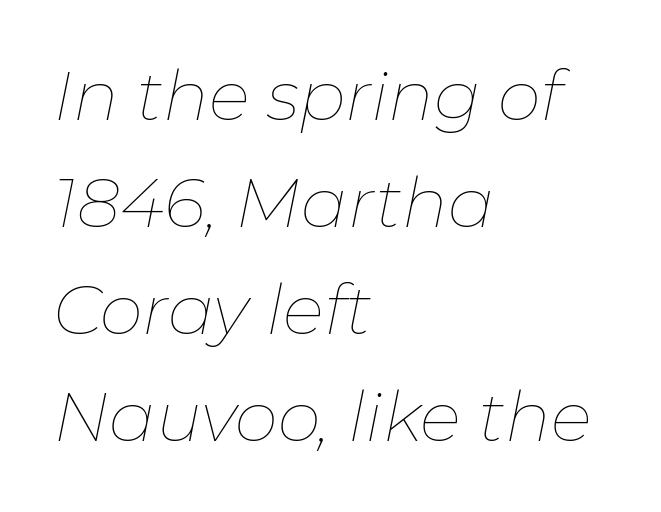
Q: Is the text bold? A: No.
Q: Is the text italic (slanted)? A: Yes, it leans right by about 11 degrees.
Q: Is the text underlined? A: No.
Q: How is the paragraph aligned? A: Left-aligned.
Q: Is the spacing between letters normal or unusually wide? A: Normal.
Q: Is the spacing between lines tight, normal or loose? A: Normal.
Q: Width (condensed, normal, or wide)? A: Normal.
Q: Stroke contrast? A: Low.
Q: x-height? A: Medium.
Q: Monospaced? A: No.
